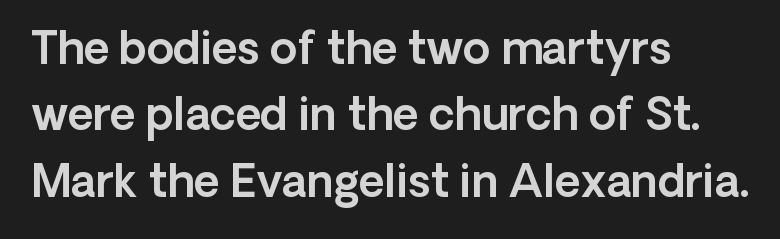
{"serif": "no", "italic": "no", "width": "normal", "x_height": "medium", "monospaced": "no", "underline": "no", "align": "left", "line_spacing": "normal", "line_spacing_ratio": 1.51, "letter_spacing": "normal", "letter_spacing_em": 0.0, "glyph_px": 44}
